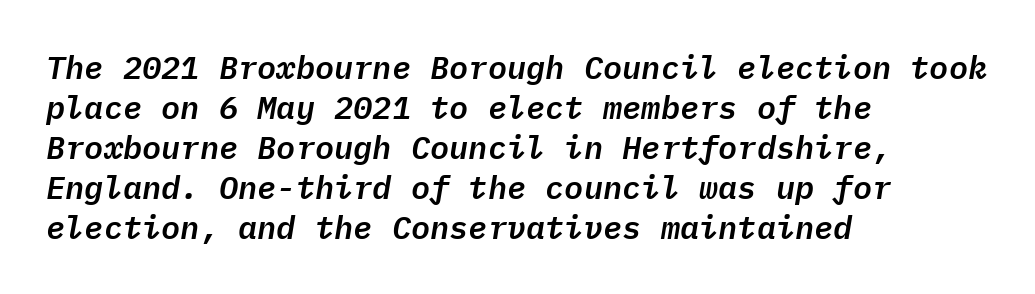
The image shows 32 px text type, italic (leaning right), monospaced; set left-aligned, normal line spacing (1.25x), normal letter spacing, not underlined; low stroke contrast and a medium x-height.
